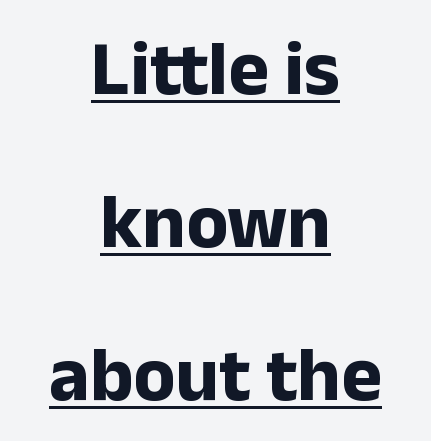
{"serif": "no", "italic": "no", "bold": "yes", "weight": "bold", "width": "normal", "stroke_contrast": "low", "x_height": "medium", "monospaced": "no", "underline": "yes", "align": "center", "line_spacing": "loose", "line_spacing_ratio": 1.99, "letter_spacing": "normal", "letter_spacing_em": 0.0, "glyph_px": 77}
